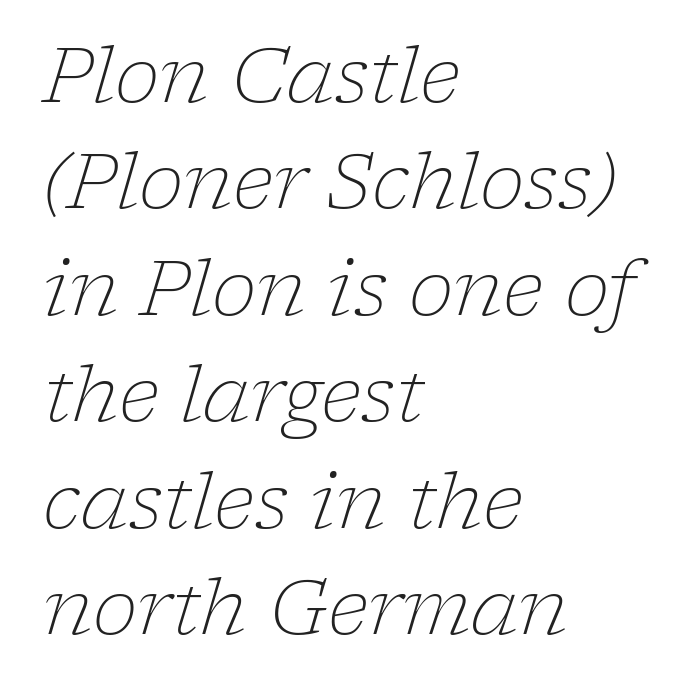
The image shows 76 px light serif type, italic (leaning right); set left-aligned, normal line spacing (1.4x), normal letter spacing, not underlined; low stroke contrast and a medium x-height.
